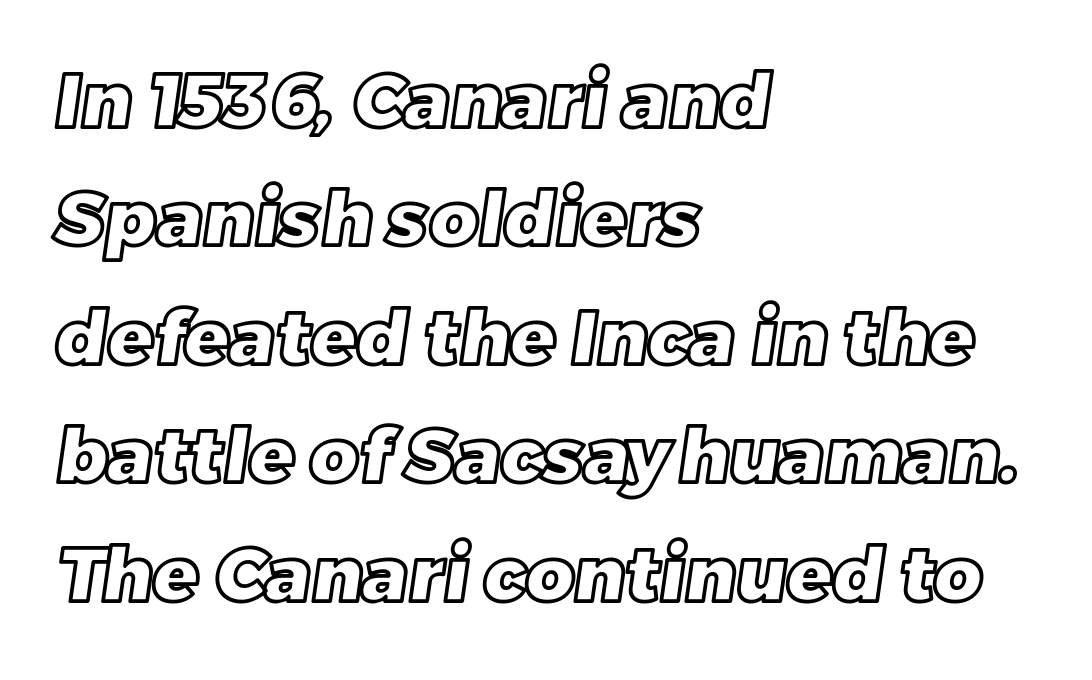
{"width": "normal", "x_height": "large", "monospaced": "no", "underline": "no", "align": "left", "line_spacing": "normal", "line_spacing_ratio": 1.58, "letter_spacing": "normal", "letter_spacing_em": 0.0, "glyph_px": 75}
